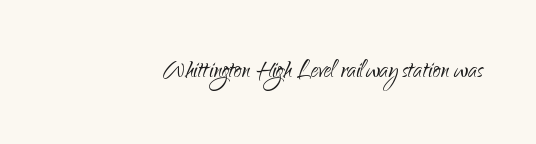
Counters stay open thanks to moderate or lighter strokes. These lines are rendered in a variable-pitch font. Type without underlining.
